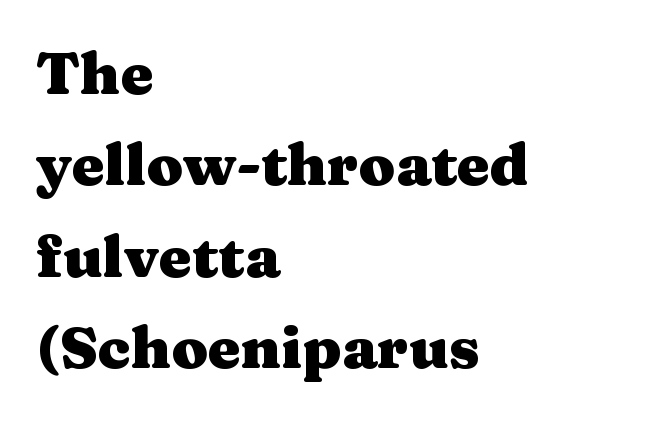
Vertically, the passage feels balanced, rows spaced as you'd expect. You can tell it's not italic because the verticals are truly vertical. The horizontal fit of the characters is conventional and even. Stroke terminals: seriffed.
